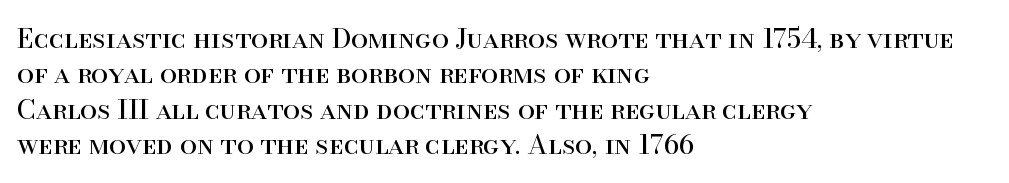
Q: Is the text bold? A: No.
Q: Is the text italic (slanted)? A: No, it is upright.
Q: Is the text underlined? A: No.
Q: How is the paragraph aligned? A: Left-aligned.
Q: Is the spacing between letters normal or unusually wide? A: Normal.
Q: Is the spacing between lines tight, normal or loose? A: Normal.
